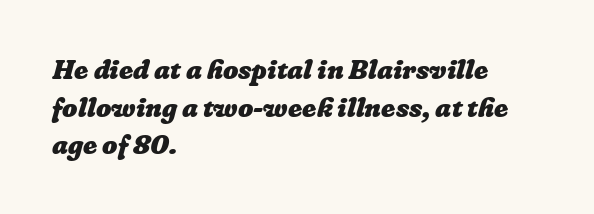
The image shows 27 px bold type; set left-aligned, normal line spacing (1.39x), normal letter spacing, not underlined.
